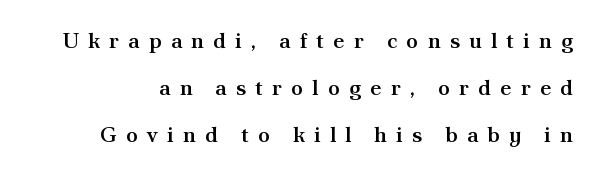
The vertical gap from one line to the next is large. Loose tracking; the words dissolve into strings of separated letters. The words here are not underlined. Semibold letterforms, between regular and bold. The axis of the letterforms is exactly vertical.
